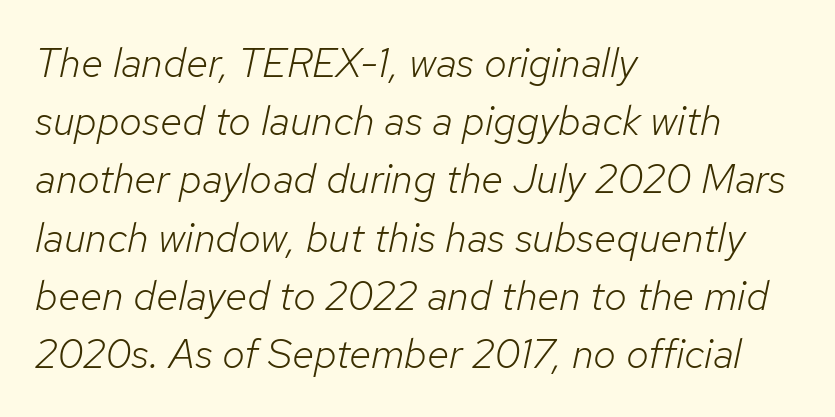
{"italic": "yes", "lean": "right", "slant_degrees": 12, "bold": "no", "weight": "light", "width": "normal", "stroke_contrast": "low", "x_height": "medium", "monospaced": "no", "underline": "no", "align": "left", "line_spacing": "normal", "line_spacing_ratio": 1.42, "letter_spacing": "normal", "letter_spacing_em": 0.0, "glyph_px": 41}
